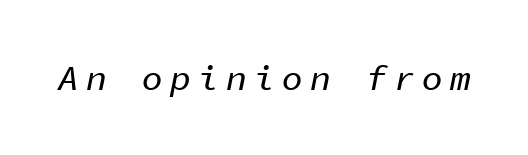
Q: Is the text italic (slanted)? A: Yes, it leans right by about 11 degrees.
Q: Is the text underlined? A: No.
Q: Is the spacing between letters normal or unusually wide? A: Unusually wide.
Q: Width (condensed, normal, or wide)? A: Normal.
Q: Stroke contrast? A: Low.
Q: x-height? A: Medium.
Q: Monospaced? A: Yes.
